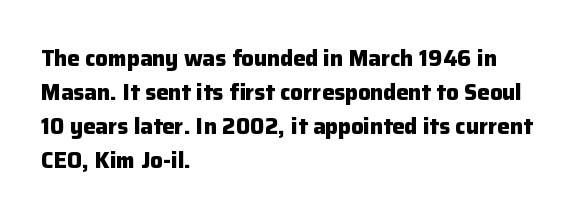
{"italic": "no", "bold": "yes", "underline": "no", "align": "left", "line_spacing": "normal", "line_spacing_ratio": 1.54, "letter_spacing": "normal", "letter_spacing_em": 0.0, "glyph_px": 22}
